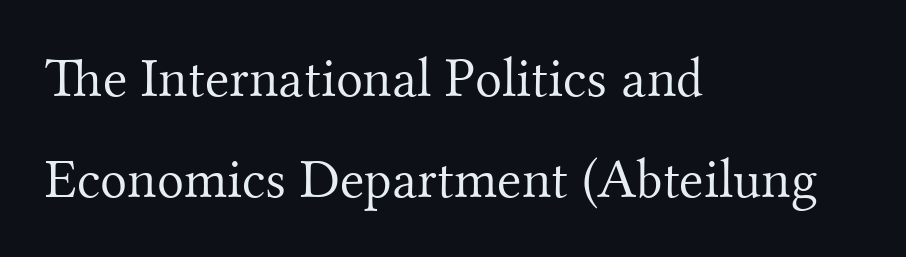
{"serif": "yes", "italic": "no", "bold": "no", "weight": "light", "width": "normal", "stroke_contrast": "medium", "x_height": "small", "monospaced": "no", "underline": "no", "align": "left", "line_spacing_ratio": 1.81, "letter_spacing": "normal", "letter_spacing_em": 0.0, "glyph_px": 56}
